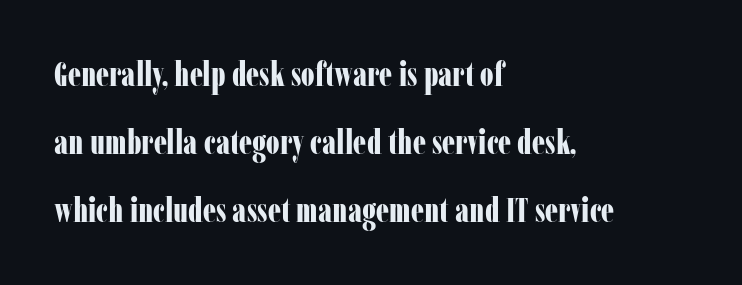
The image shows 33 px bold, condensed serif type, upright; set left-aligned, loose line spacing (2.06x), normal letter spacing, not underlined; low stroke contrast and a medium x-height.
